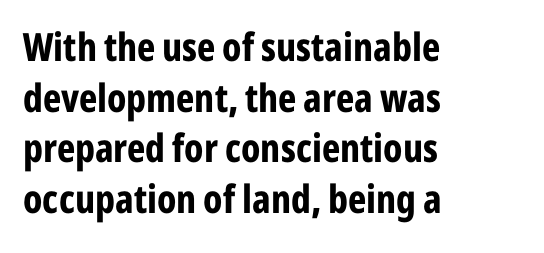
The image shows 39 px bold, condensed sans-serif type, upright; set left-aligned, normal line spacing (1.3x), normal letter spacing, not underlined; low stroke contrast and a medium x-height.
